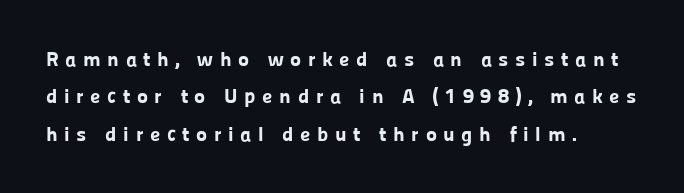
Q: Is the text bold? A: Yes.
Q: Is the text italic (slanted)? A: No, it is upright.
Q: Is the text underlined? A: No.
Q: How is the paragraph aligned? A: Left-aligned.
Q: Is the spacing between letters normal or unusually wide? A: Unusually wide.
